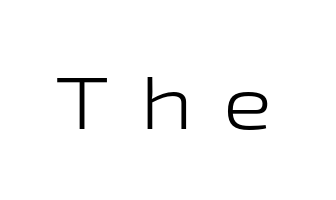
Unbolded letterforms with no extra heft. This rendering widens character spacing well past its baseline value. Varying glyph widths throughout — classic text-font behaviour. To sum up the face: it is a sans, with no serifs. Glance below the letters and you will spot only blank space. When letters stand straight like this, we call the style roman or upright.
